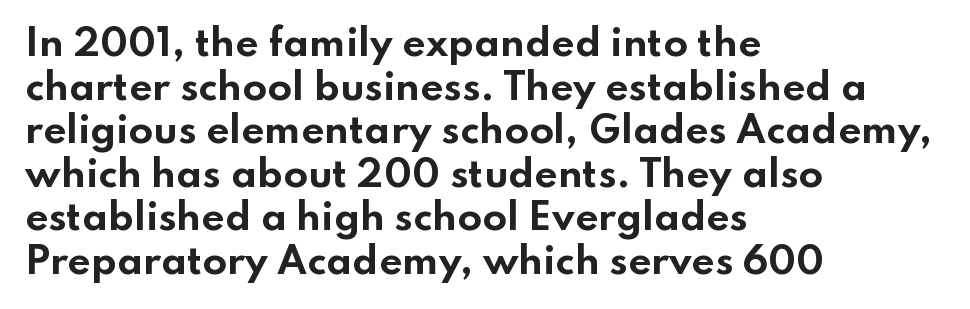
Q: Is the text bold? A: Yes.
Q: Is the text italic (slanted)? A: No, it is upright.
Q: Is the typeface a serif or a sans-serif typeface? A: Sans-serif.
Q: Is the text underlined? A: No.
Q: How is the paragraph aligned? A: Left-aligned.
Q: Is the spacing between letters normal or unusually wide? A: Normal.
Q: Width (condensed, normal, or wide)? A: Wide.
Q: Stroke contrast? A: Low.
Q: x-height? A: Small.
Q: Monospaced? A: No.
